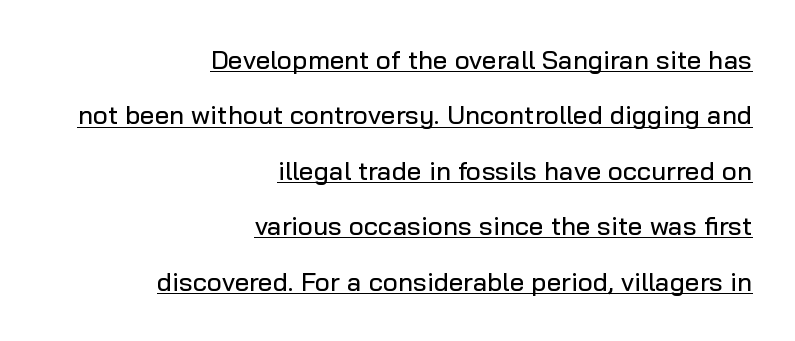
You can see a thin bar hugging the bottom of the glyphs. Typeset ragged left — the right edge is the straight one. Style check: upright. You could call the tracking neutral — neither tight nor loose. This block would shrink considerably if given ordinary leading; it's expanded now.
